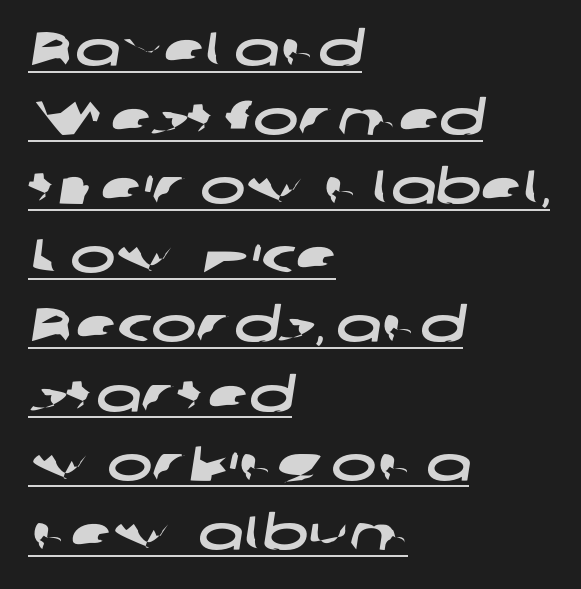
Q: Is the typeface a serif or a sans-serif typeface? A: Sans-serif.
Q: Is the text underlined? A: Yes.
Q: How is the paragraph aligned? A: Left-aligned.
Q: Is the spacing between letters normal or unusually wide? A: Normal.
Q: Is the spacing between lines tight, normal or loose? A: Normal.
Q: Width (condensed, normal, or wide)? A: Wide.
Q: Stroke contrast? A: Low.
Q: x-height? A: Medium.
Q: Monospaced? A: No.
